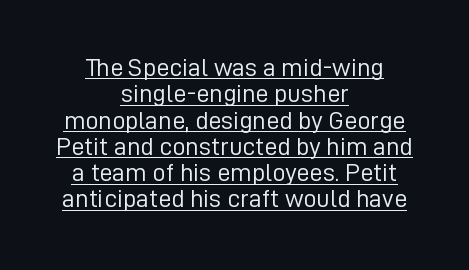
A centered setting, common on invitations and titles, is used for this passage. The weight would be labelled regular, book, light, or lighter still. The string is rendered with underlining switched on. The letterforms sit shoulder to shoulder at normal distance.
